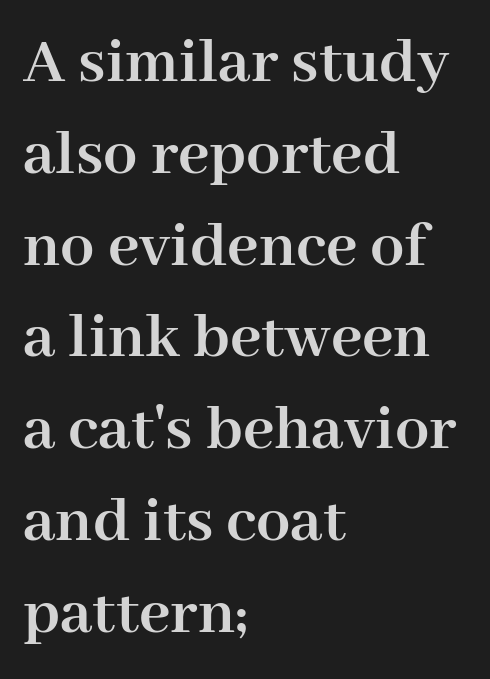
The passage shown has conventional tracking throughout. Set as a true bold cut, around the 700 mark. The font family rendered here belongs to the serif group. One glance says typical: line gaps are just what's usual. You can tell it's not italic because the verticals are truly vertical.
